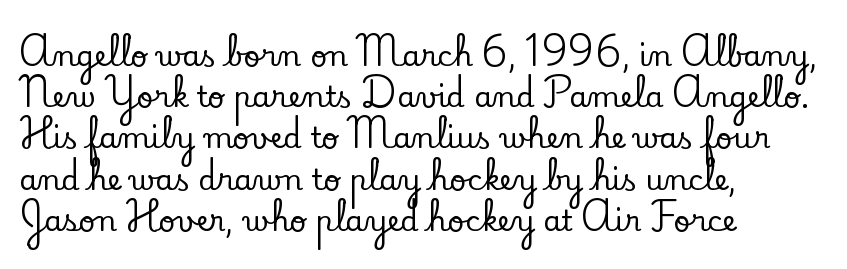
Q: Is the text italic (slanted)? A: No, it is upright.
Q: Is the typeface a serif or a sans-serif typeface? A: Serif.
Q: Is the text underlined? A: No.
Q: How is the paragraph aligned? A: Left-aligned.
Q: Is the spacing between letters normal or unusually wide? A: Normal.
Q: Is the spacing between lines tight, normal or loose? A: Normal.
Q: Width (condensed, normal, or wide)? A: Normal.
Q: Stroke contrast? A: Low.
Q: x-height? A: Small.
Q: Monospaced? A: No.
